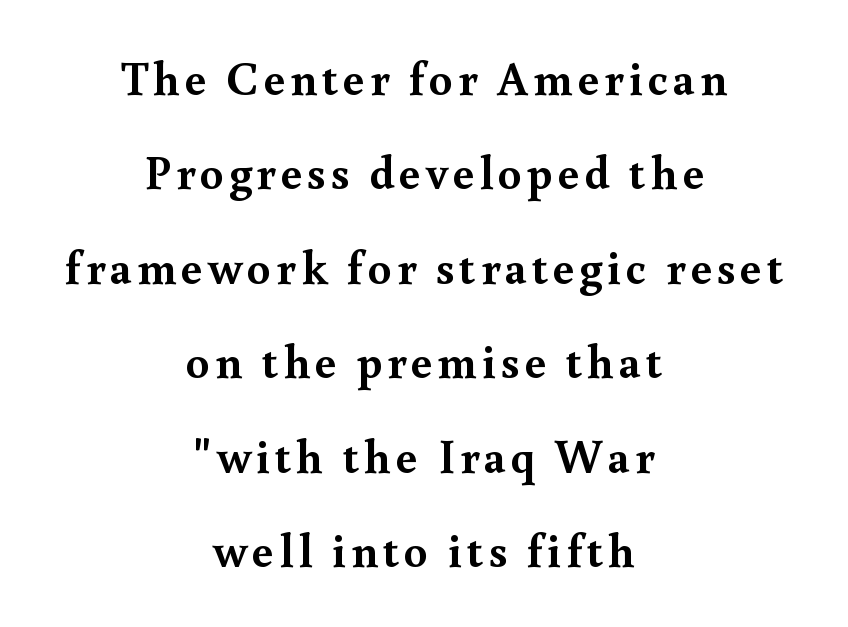
{"serif": "yes", "italic": "no", "bold": "yes", "weight": "semibold", "width": "normal", "x_height": "small", "monospaced": "no", "underline": "no", "align": "center", "line_spacing": "loose", "line_spacing_ratio": 2.01, "glyph_px": 47}
